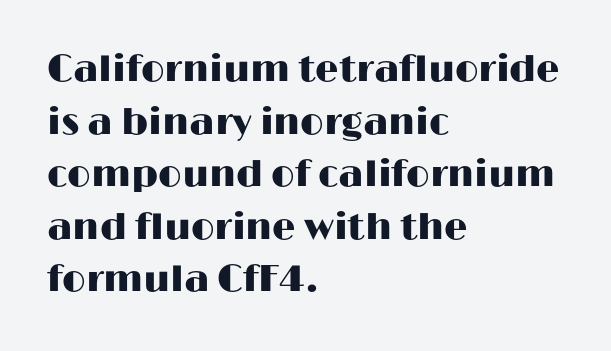
The image shows 37 px wide sans-serif type, upright; set left-aligned, normal line spacing (1.42x), normal letter spacing, not underlined; high stroke contrast and a medium x-height.
